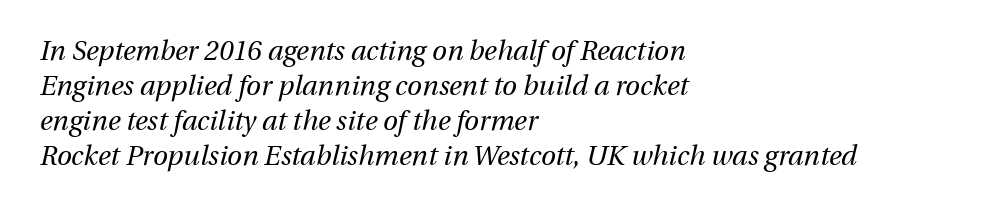
{"italic": "yes", "lean": "right", "slant_degrees": 13, "bold": "no", "underline": "no", "align": "left", "line_spacing": "normal", "line_spacing_ratio": 1.3, "letter_spacing": "normal", "letter_spacing_em": 0.0, "glyph_px": 27}
